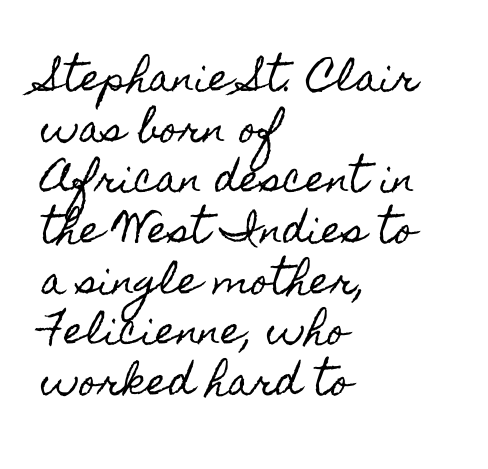
Q: Is the text italic (slanted)? A: Yes.
Q: Is the text underlined? A: No.
Q: How is the paragraph aligned? A: Left-aligned.
Q: Is the spacing between letters normal or unusually wide? A: Normal.
Q: Is the spacing between lines tight, normal or loose? A: Normal.
Q: Width (condensed, normal, or wide)? A: Condensed.
Q: x-height? A: Small.
Q: Monospaced? A: No.
